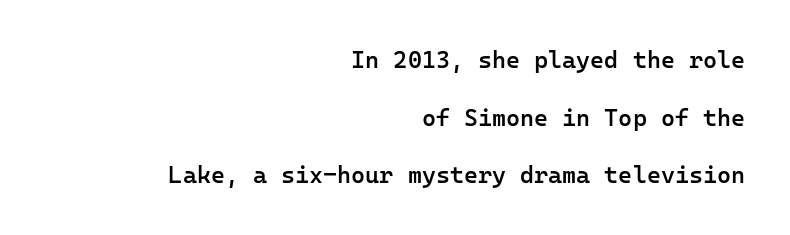
Short note: letters normally spaced. One-word summary of the alignment: right. The typesetting leans somewhat heavy: a semibold. The glyphs are unaccompanied by any horizontal stroke below them. The leading is generous, giving the passage an open texture. Italic: no, the glyphs are upright roman.
